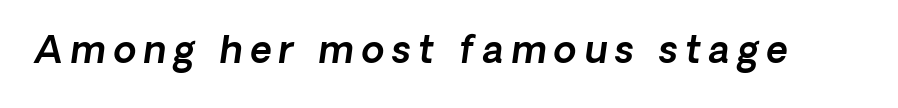
{"serif": "no", "width": "normal", "x_height": "medium", "monospaced": "no", "underline": "no", "letter_spacing": "wide", "letter_spacing_em": 0.21, "glyph_px": 37}
